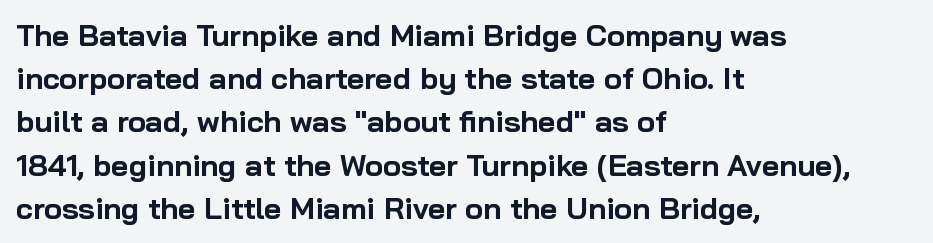
Q: Is the text bold? A: Yes.
Q: Is the text italic (slanted)? A: No, it is upright.
Q: Is the typeface a serif or a sans-serif typeface? A: Sans-serif.
Q: Is the text underlined? A: No.
Q: How is the paragraph aligned? A: Left-aligned.
Q: Is the spacing between letters normal or unusually wide? A: Normal.
Q: Is the spacing between lines tight, normal or loose? A: Normal.
Q: Width (condensed, normal, or wide)? A: Normal.
Q: Stroke contrast? A: Low.
Q: x-height? A: Medium.
Q: Monospaced? A: No.
